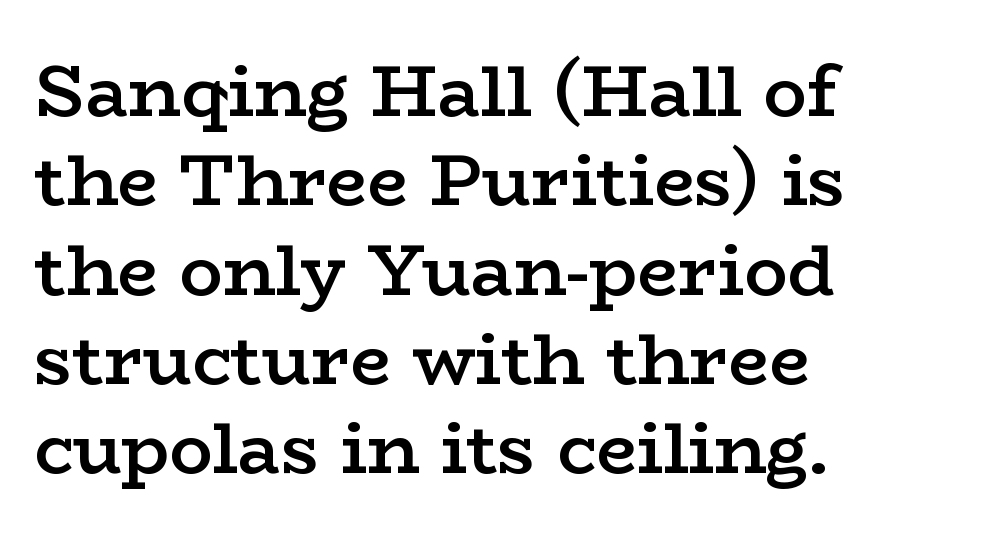
{"serif": "yes", "italic": "no", "bold": "semi", "weight": "semibold", "width": "wide", "stroke_contrast": "low", "x_height": "medium", "monospaced": "no", "underline": "no", "align": "left", "line_spacing_ratio": 1.24, "letter_spacing": "normal", "letter_spacing_em": 0.0, "glyph_px": 72}
